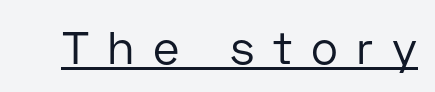
The image shows 46 px regular-weight sans-serif type, upright; set unusually wide letter spacing (+0.4 em), underlined; low stroke contrast and a medium x-height.
